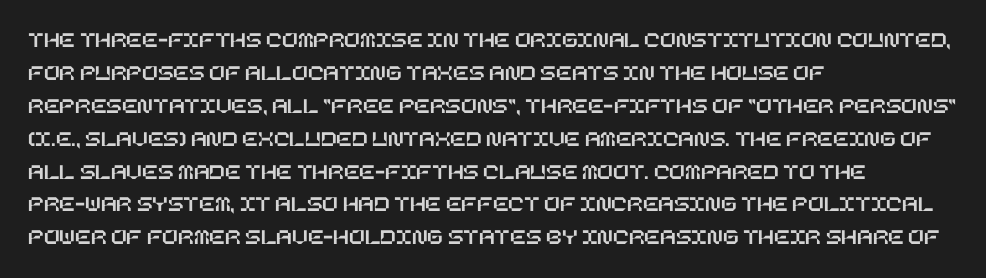
{"italic": "no", "underline": "no", "align": "left", "line_spacing": "normal", "line_spacing_ratio": 1.43, "letter_spacing": "normal", "letter_spacing_em": 0.0, "glyph_px": 23}
